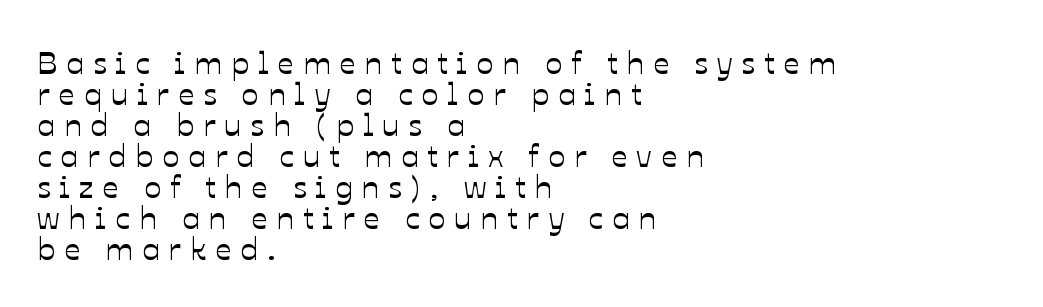
Q: Is the text italic (slanted)? A: No, it is upright.
Q: Is the text underlined? A: No.
Q: How is the paragraph aligned? A: Left-aligned.
Q: Is the spacing between letters normal or unusually wide? A: Unusually wide.
Q: Is the spacing between lines tight, normal or loose? A: Tight.
Q: Width (condensed, normal, or wide)? A: Normal.
Q: Stroke contrast? A: Low.
Q: x-height? A: Medium.
Q: Monospaced? A: No.
